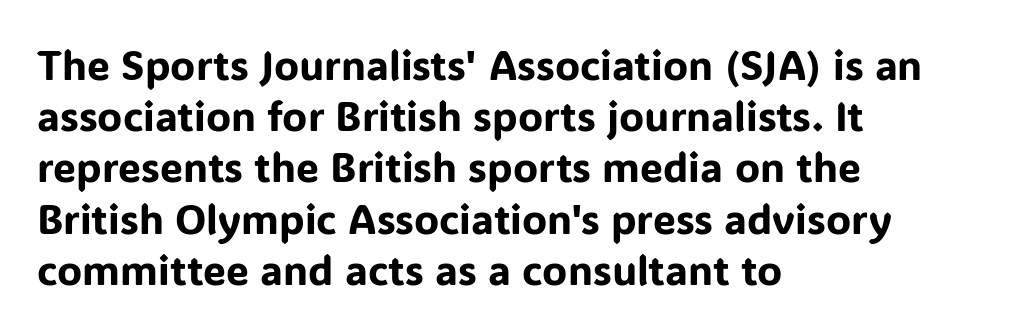
Q: Is the text italic (slanted)? A: No, it is upright.
Q: Is the typeface a serif or a sans-serif typeface? A: Sans-serif.
Q: Is the text underlined? A: No.
Q: How is the paragraph aligned? A: Left-aligned.
Q: Is the spacing between letters normal or unusually wide? A: Normal.
Q: Is the spacing between lines tight, normal or loose? A: Normal.
Q: Width (condensed, normal, or wide)? A: Normal.
Q: Stroke contrast? A: Low.
Q: x-height? A: Medium.
Q: Monospaced? A: No.
